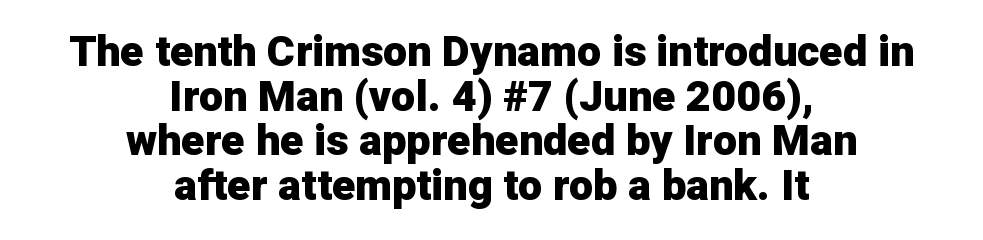
Q: Is the text bold? A: Yes.
Q: Is the text italic (slanted)? A: No, it is upright.
Q: Is the typeface a serif or a sans-serif typeface? A: Sans-serif.
Q: Is the text underlined? A: No.
Q: How is the paragraph aligned? A: Centered.
Q: Is the spacing between letters normal or unusually wide? A: Normal.
Q: Is the spacing between lines tight, normal or loose? A: Tight.
Q: Width (condensed, normal, or wide)? A: Normal.
Q: Stroke contrast? A: Low.
Q: x-height? A: Medium.
Q: Monospaced? A: No.
